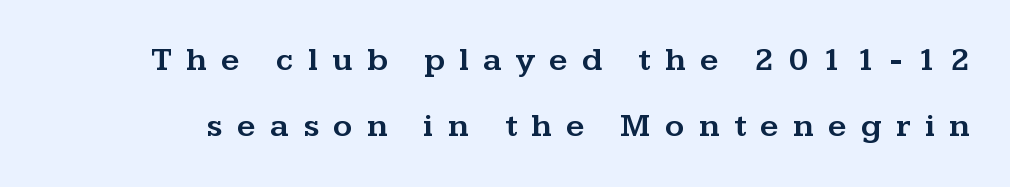
Q: Is the text italic (slanted)? A: No, it is upright.
Q: Is the typeface a serif or a sans-serif typeface? A: Serif.
Q: Is the text underlined? A: No.
Q: Is the spacing between letters normal or unusually wide? A: Unusually wide.
Q: Is the spacing between lines tight, normal or loose? A: Loose.
Q: Width (condensed, normal, or wide)? A: Wide.
Q: Stroke contrast? A: Medium.
Q: x-height? A: Medium.
Q: Monospaced? A: No.
